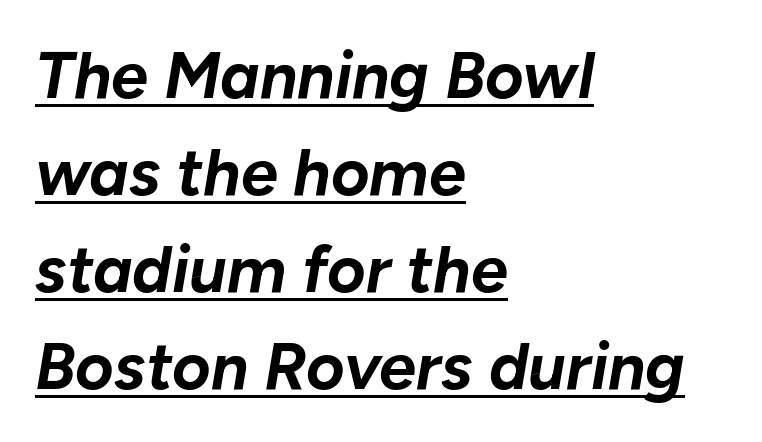
Q: Is the text bold? A: Yes.
Q: Is the text italic (slanted)? A: Yes, it leans right by about 10 degrees.
Q: Is the text underlined? A: Yes.
Q: How is the paragraph aligned? A: Left-aligned.
Q: Is the spacing between letters normal or unusually wide? A: Normal.
Q: Is the spacing between lines tight, normal or loose? A: Normal.
Q: Width (condensed, normal, or wide)? A: Normal.
Q: Stroke contrast? A: Low.
Q: x-height? A: Medium.
Q: Monospaced? A: No.
